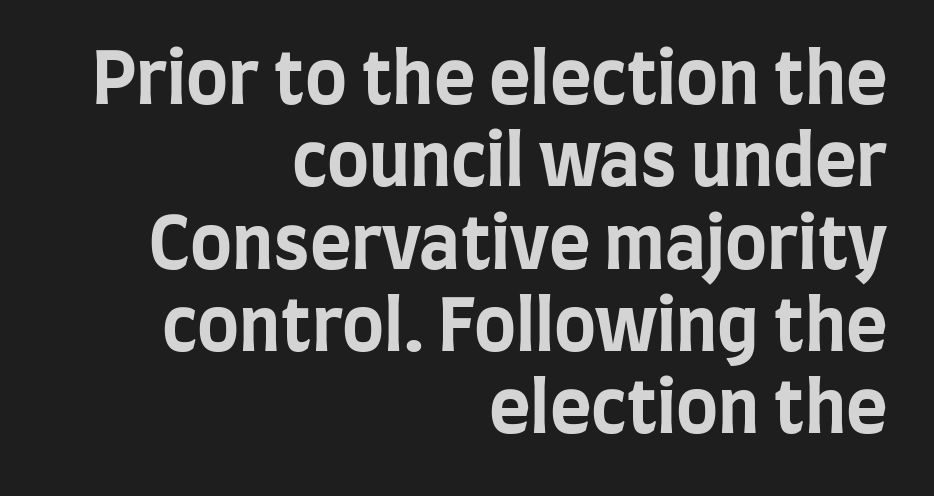
The image shows 71 px bold, condensed sans-serif type, upright; set right-aligned, line spacing 1.16x, normal letter spacing, not underlined; low stroke contrast and a large x-height.
